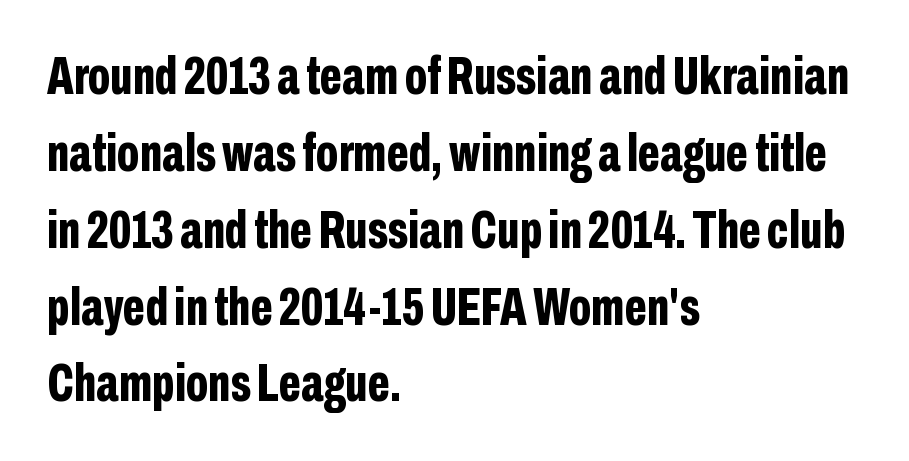
Q: Is the text bold? A: Yes.
Q: Is the text italic (slanted)? A: No, it is upright.
Q: Is the typeface a serif or a sans-serif typeface? A: Sans-serif.
Q: Is the text underlined? A: No.
Q: How is the paragraph aligned? A: Left-aligned.
Q: Is the spacing between letters normal or unusually wide? A: Normal.
Q: Is the spacing between lines tight, normal or loose? A: Normal.
Q: Width (condensed, normal, or wide)? A: Condensed.
Q: Stroke contrast? A: Low.
Q: x-height? A: Medium.
Q: Monospaced? A: No.
